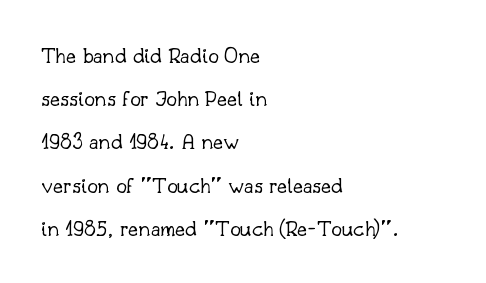
Q: Is the text bold? A: No.
Q: Is the text italic (slanted)? A: No, it is upright.
Q: Is the text underlined? A: No.
Q: How is the paragraph aligned? A: Left-aligned.
Q: Is the spacing between letters normal or unusually wide? A: Normal.
